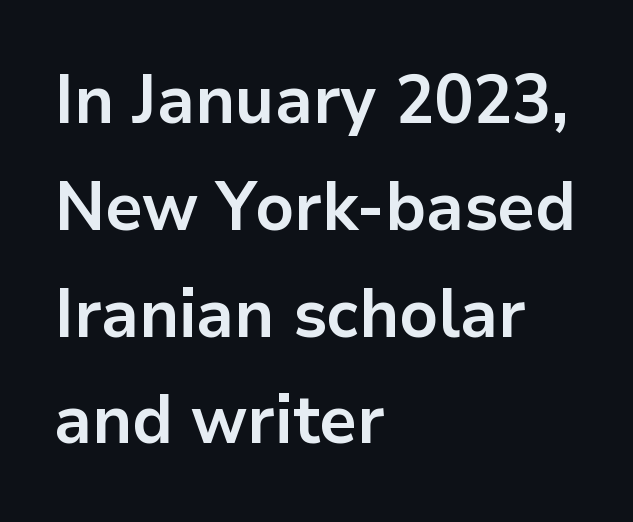
Posture: straight, roman, zero tilt. The font family rendered here belongs to the sans-serif group. The letters sit at their default tracking, neither squeezed nor spread. The words here are not underlined. The lines in this sample share a left origin and differ only in where they stop. The passage shown is typed in a proportional face where columns would drift.
